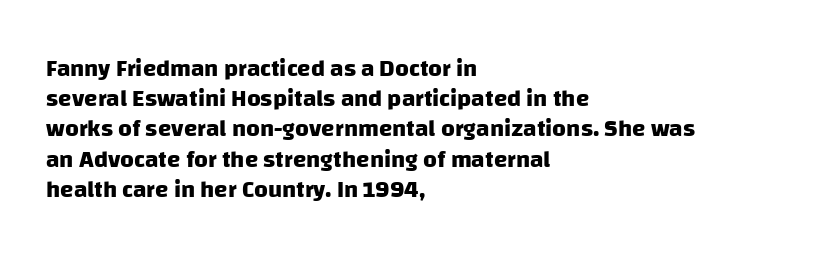
The image shows 24 px bold type; set left-aligned, normal line spacing (1.26x), normal letter spacing, not underlined.
